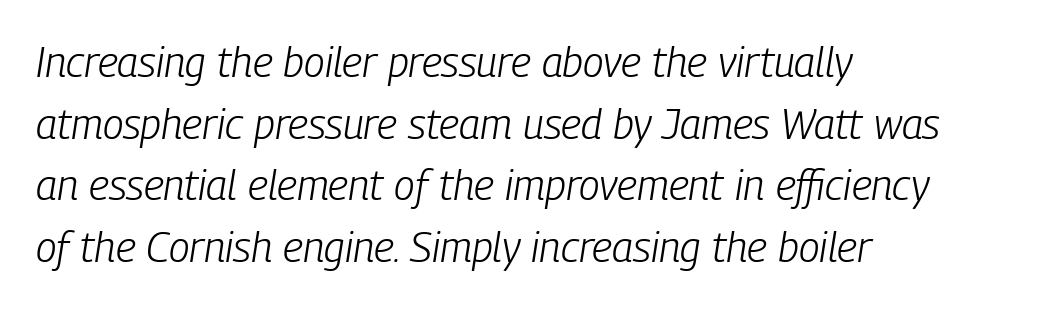
The lines in this sample share a left origin and differ only in where they stop. Here the designer chose a conventional face with non-uniform glyph widths. Descenders hang freely into open space. Compared with a typical body face, this is equally light or lighter still. The face used here is rendered with its standard letterfit. A normal amount of white space separates one row of letters from the next.
